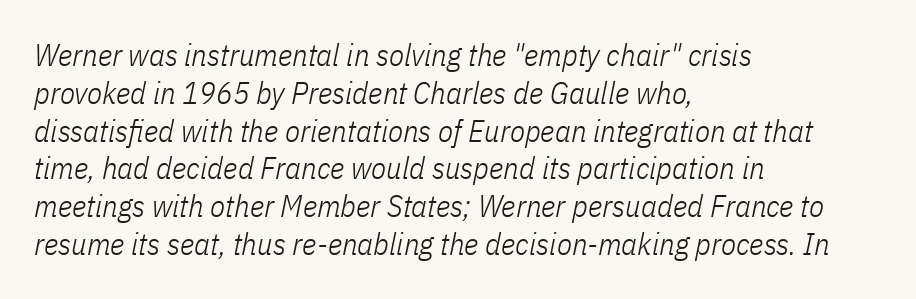
Q: Is the text bold? A: No.
Q: Is the text italic (slanted)? A: Yes, it leans right by about 11 degrees.
Q: Is the text underlined? A: No.
Q: How is the paragraph aligned? A: Left-aligned.
Q: Is the spacing between letters normal or unusually wide? A: Normal.
Q: Width (condensed, normal, or wide)? A: Condensed.
Q: Stroke contrast? A: Low.
Q: x-height? A: Medium.
Q: Monospaced? A: No.
